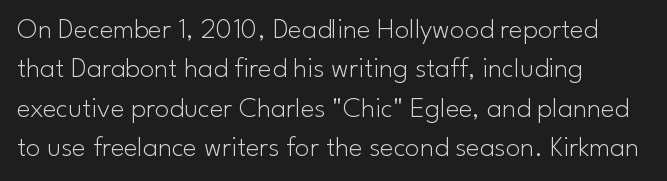
Q: Is the text bold? A: No.
Q: Is the text italic (slanted)? A: No, it is upright.
Q: Is the typeface a serif or a sans-serif typeface? A: Sans-serif.
Q: Is the text underlined? A: No.
Q: How is the paragraph aligned? A: Left-aligned.
Q: Is the spacing between letters normal or unusually wide? A: Normal.
Q: Is the spacing between lines tight, normal or loose? A: Normal.
Q: Width (condensed, normal, or wide)? A: Normal.
Q: Stroke contrast? A: Low.
Q: x-height? A: Small.
Q: Monospaced? A: No.
